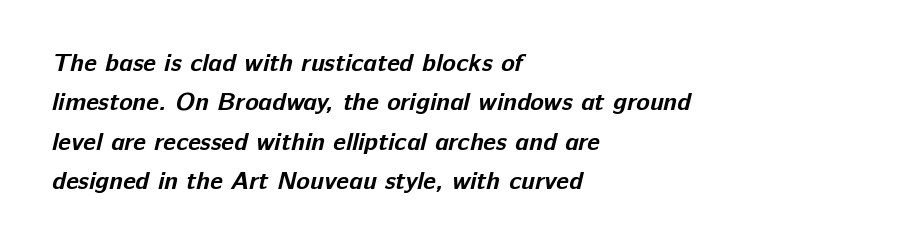
{"bold": "yes", "underline": "no", "align": "left", "line_spacing": "normal", "line_spacing_ratio": 1.58, "letter_spacing": "normal", "letter_spacing_em": 0.0, "glyph_px": 25}
